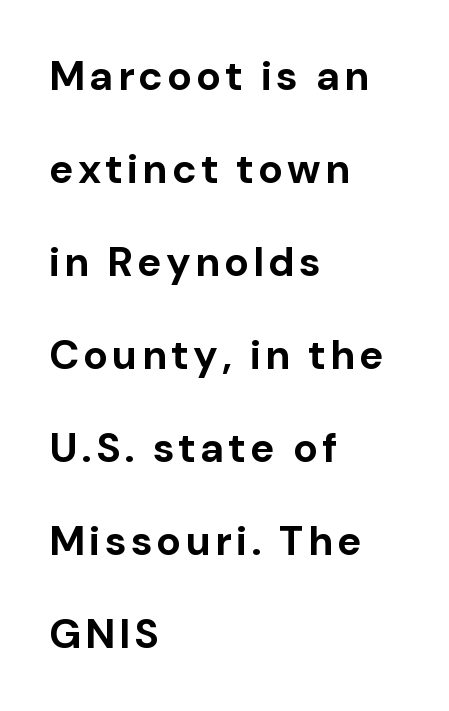
Q: Is the text bold? A: Yes.
Q: Is the text italic (slanted)? A: No, it is upright.
Q: Is the typeface a serif or a sans-serif typeface? A: Sans-serif.
Q: Is the text underlined? A: No.
Q: How is the paragraph aligned? A: Left-aligned.
Q: Is the spacing between lines tight, normal or loose? A: Loose.
Q: Width (condensed, normal, or wide)? A: Normal.
Q: Stroke contrast? A: Low.
Q: x-height? A: Medium.
Q: Monospaced? A: No.
